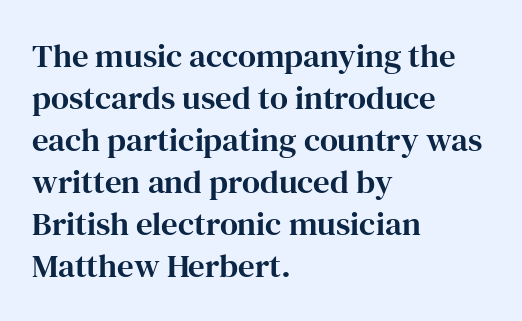
Q: Is the text italic (slanted)? A: No, it is upright.
Q: Is the typeface a serif or a sans-serif typeface? A: Serif.
Q: Is the text underlined? A: No.
Q: How is the paragraph aligned? A: Left-aligned.
Q: Is the spacing between letters normal or unusually wide? A: Normal.
Q: Is the spacing between lines tight, normal or loose? A: Normal.
Q: Width (condensed, normal, or wide)? A: Normal.
Q: Stroke contrast? A: High.
Q: x-height? A: Medium.
Q: Monospaced? A: No.
